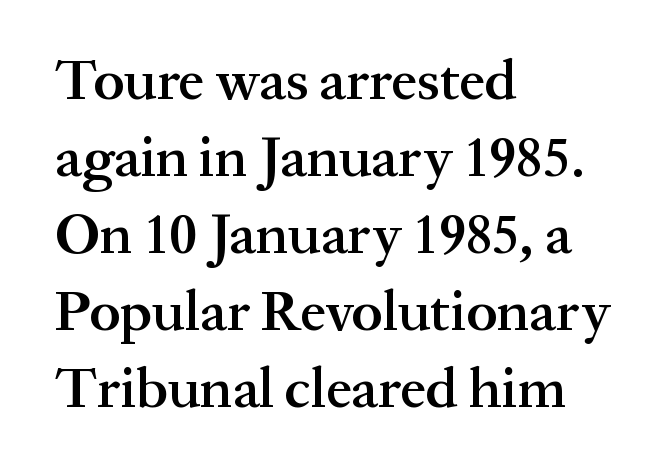
Q: Is the text bold? A: Semi-bold.
Q: Is the text italic (slanted)? A: No, it is upright.
Q: Is the typeface a serif or a sans-serif typeface? A: Serif.
Q: Is the text underlined? A: No.
Q: How is the paragraph aligned? A: Left-aligned.
Q: Is the spacing between letters normal or unusually wide? A: Normal.
Q: Is the spacing between lines tight, normal or loose? A: Normal.
Q: Width (condensed, normal, or wide)? A: Normal.
Q: Stroke contrast? A: Medium.
Q: x-height? A: Medium.
Q: Monospaced? A: No.
